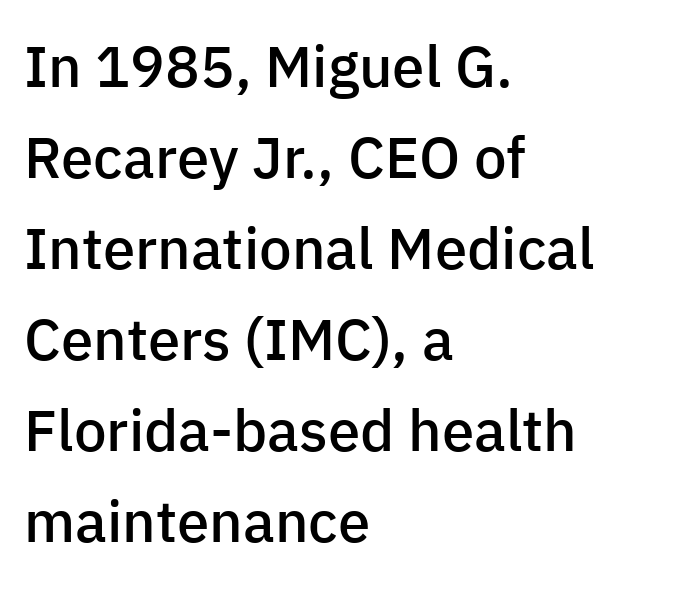
The horizontal fit of the characters is conventional and even. Check under the words: just untouched page. The designer left line spacing at the default. A sans-serif font was chosen for this passage. Does the weight exceed regular? Yes, but only to semibold.
